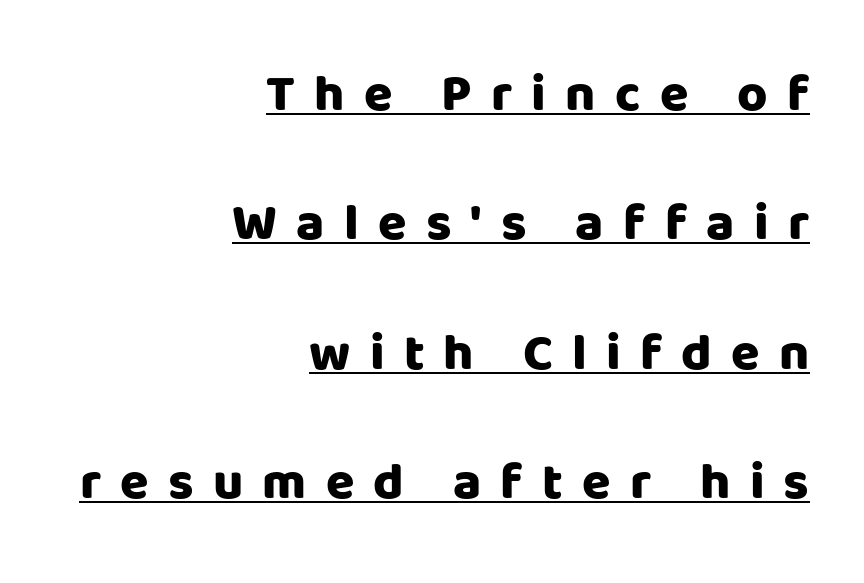
{"serif": "no", "italic": "no", "bold": "yes", "weight": "heavy", "width": "normal", "stroke_contrast": "low", "x_height": "large", "monospaced": "no", "underline": "yes", "align": "right", "line_spacing": "loose", "line_spacing_ratio": 2.49, "letter_spacing": "wide", "letter_spacing_em": 0.37, "glyph_px": 52}
